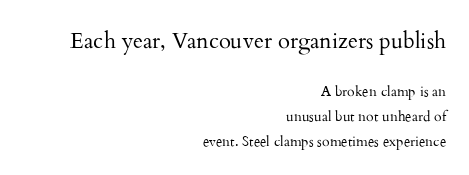
Q: Is the text bold? A: No.
Q: Is the text italic (slanted)? A: No, it is upright.
Q: Is the text underlined? A: No.
Q: How is the paragraph aligned? A: Right-aligned.
Q: Is the spacing between letters normal or unusually wide? A: Normal.
Q: Which block of text is set in a larger size, the first (top) or the second (bottom)? A: The first (top) one.
